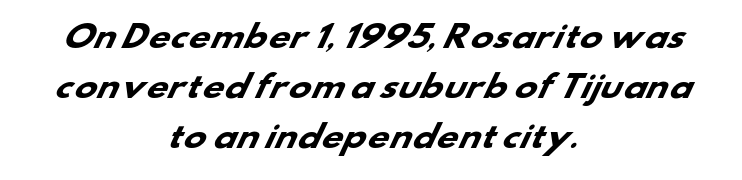
Here the designer chose a conventional face with non-uniform glyph widths. Characters follow at the spacing the type designer built in. The passage shown is not underscored anywhere. Chunky letters — that's bold for sure.
